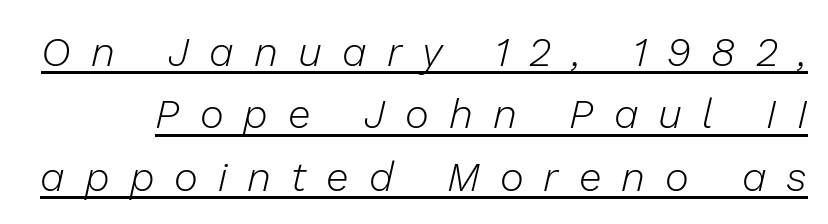
Spacing between characters has been opened up far beyond the box default. The face looks like a standard text weight, possibly lighter. Style check: oblique. The face used here is proportionally spaced, like ordinary book or web type. What's the leading like? Ordinary, nothing unusual.
